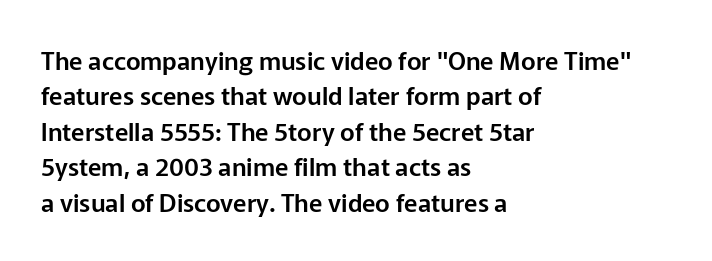
{"italic": "no", "underline": "no", "align": "left", "line_spacing": "normal", "line_spacing_ratio": 1.42, "letter_spacing": "normal", "letter_spacing_em": 0.0, "glyph_px": 25}
